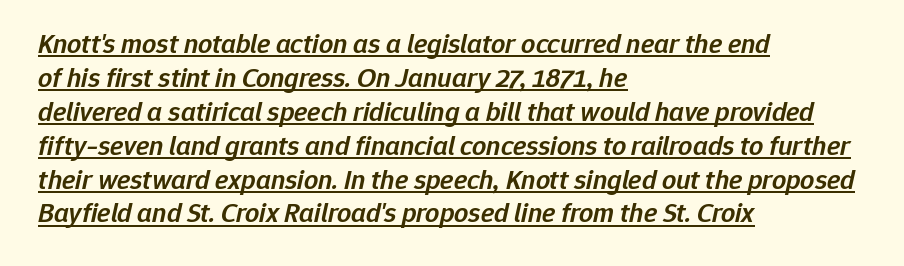
The image shows 28 px semibold type, italic (leaning right); set left-aligned, line spacing 1.21x, normal letter spacing, underlined; low stroke contrast and a medium x-height.
